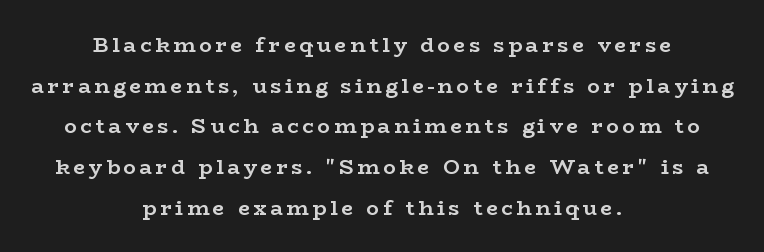
{"italic": "no", "bold": "yes", "underline": "no", "align": "center", "line_spacing": "loose", "line_spacing_ratio": 1.94, "glyph_px": 21}
